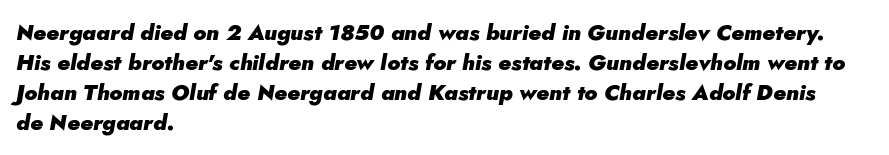
The image shows 22 px bold type, italic (leaning right); set left-aligned, normal line spacing (1.36x), normal letter spacing, not underlined.
